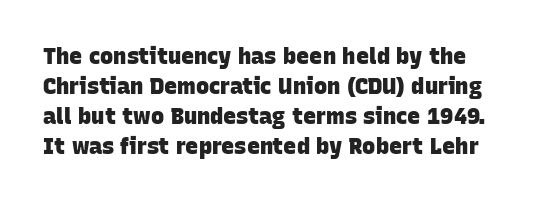
The image shows 22 px bold type; set normal line spacing (1.37x), normal letter spacing, not underlined.
